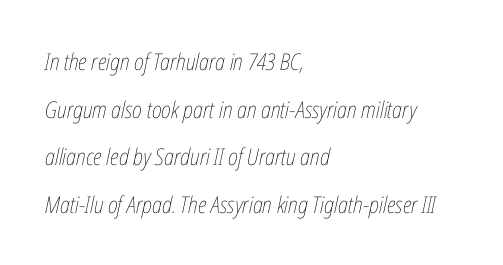
{"italic": "yes", "lean": "right", "slant_degrees": 12, "bold": "no", "underline": "no", "align": "left", "line_spacing": "loose", "line_spacing_ratio": 2.07, "letter_spacing": "normal", "letter_spacing_em": 0.0, "glyph_px": 23}
